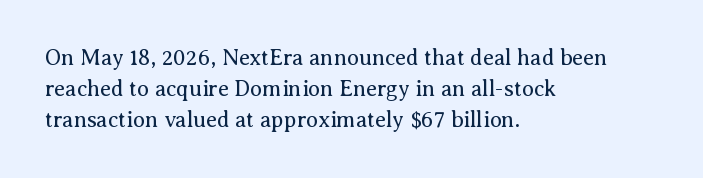
Q: Is the text bold? A: No.
Q: Is the text italic (slanted)? A: No, it is upright.
Q: Is the text underlined? A: No.
Q: How is the paragraph aligned? A: Left-aligned.
Q: Is the spacing between letters normal or unusually wide? A: Normal.
Q: Is the spacing between lines tight, normal or loose? A: Normal.
